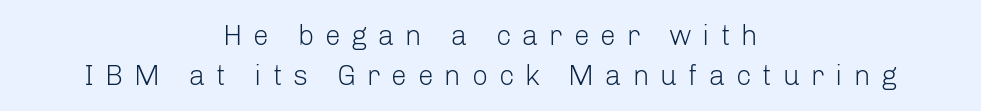
Q: Is the text bold? A: No.
Q: Is the text italic (slanted)? A: No, it is upright.
Q: Is the typeface a serif or a sans-serif typeface? A: Sans-serif.
Q: Is the text underlined? A: No.
Q: How is the paragraph aligned? A: Centered.
Q: Is the spacing between letters normal or unusually wide? A: Unusually wide.
Q: Is the spacing between lines tight, normal or loose? A: Normal.
Q: Width (condensed, normal, or wide)? A: Normal.
Q: Stroke contrast? A: Low.
Q: x-height? A: Medium.
Q: Monospaced? A: No.
